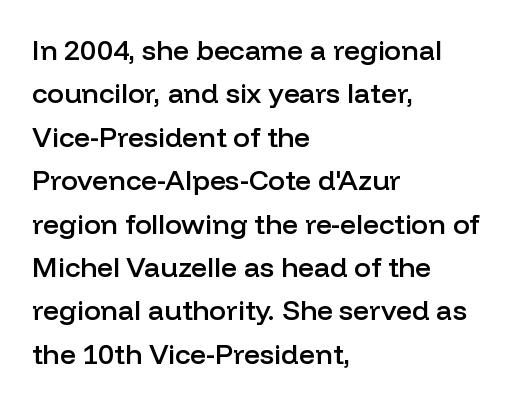
Q: Is the text bold? A: Semi-bold.
Q: Is the text italic (slanted)? A: No, it is upright.
Q: Is the typeface a serif or a sans-serif typeface? A: Sans-serif.
Q: Is the text underlined? A: No.
Q: How is the paragraph aligned? A: Left-aligned.
Q: Is the spacing between letters normal or unusually wide? A: Normal.
Q: Is the spacing between lines tight, normal or loose? A: Normal.
Q: Width (condensed, normal, or wide)? A: Normal.
Q: Stroke contrast? A: Low.
Q: x-height? A: Medium.
Q: Monospaced? A: No.
